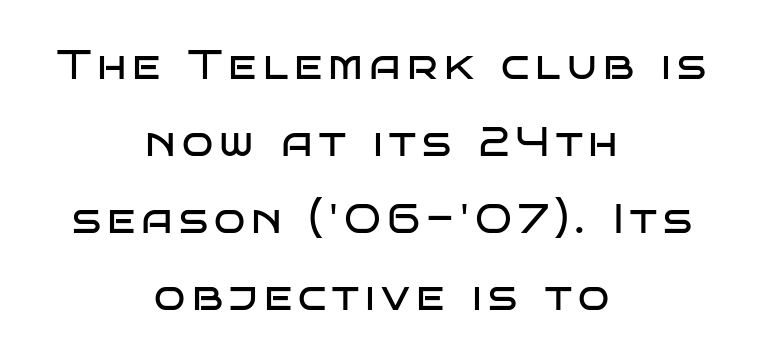
The image shows 41 px regular-weight, wide sans-serif type, upright; set centered, line spacing 1.88x, not underlined; low stroke contrast and a large x-height.
